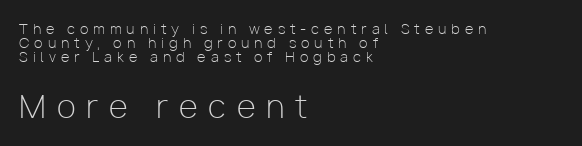
Q: Is the text bold? A: No.
Q: Is the text italic (slanted)? A: No, it is upright.
Q: Is the typeface a serif or a sans-serif typeface? A: Sans-serif.
Q: Is the text underlined? A: No.
Q: How is the paragraph aligned? A: Left-aligned.
Q: Is the spacing between letters normal or unusually wide? A: Unusually wide.
Q: Is the spacing between lines tight, normal or loose? A: Tight.
Q: Which block of text is set in a larger size, the first (top) or the second (bottom)? A: The second (bottom) one.
Q: Width (condensed, normal, or wide)? A: Normal.
Q: Stroke contrast? A: Low.
Q: x-height? A: Medium.
Q: Monospaced? A: No.
